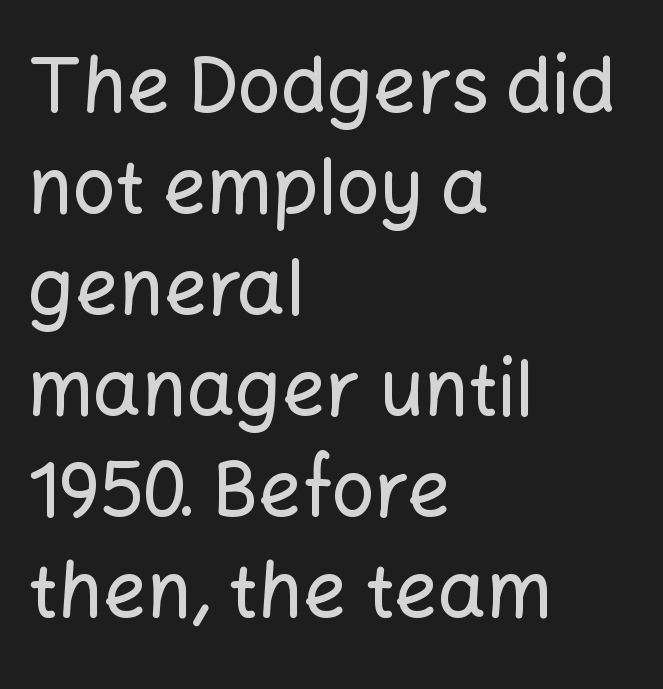
The rendering anchors every line to the left-hand side. Letter spacing: default. A typesetter would label this face a sans. The zone under the glyphs is completely vacant. Character widths vary here, with narrow letters taking less room than wide ones. Vertical strokes here are truly vertical.
